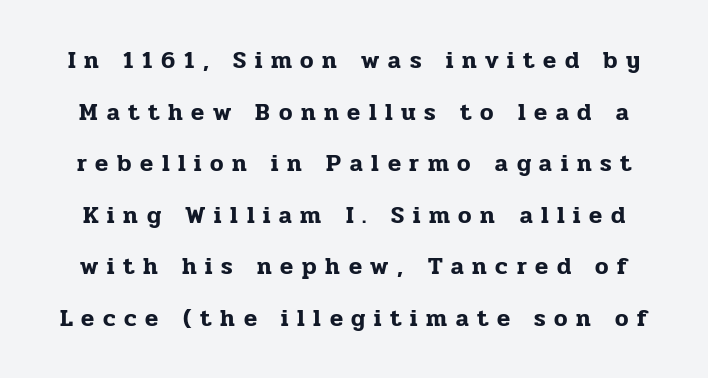
{"italic": "no", "underline": "no", "line_spacing": "loose", "line_spacing_ratio": 2.15, "letter_spacing": "wide", "letter_spacing_em": 0.36, "glyph_px": 24}
